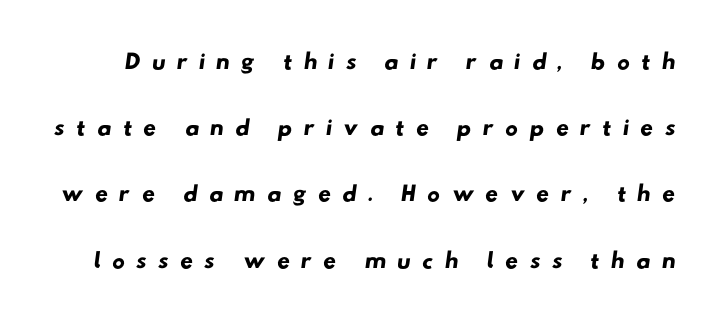
Q: Is the typeface a serif or a sans-serif typeface? A: Sans-serif.
Q: Is the text underlined? A: No.
Q: Is the spacing between letters normal or unusually wide? A: Unusually wide.
Q: Width (condensed, normal, or wide)? A: Wide.
Q: Stroke contrast? A: Low.
Q: x-height? A: Small.
Q: Monospaced? A: No.
